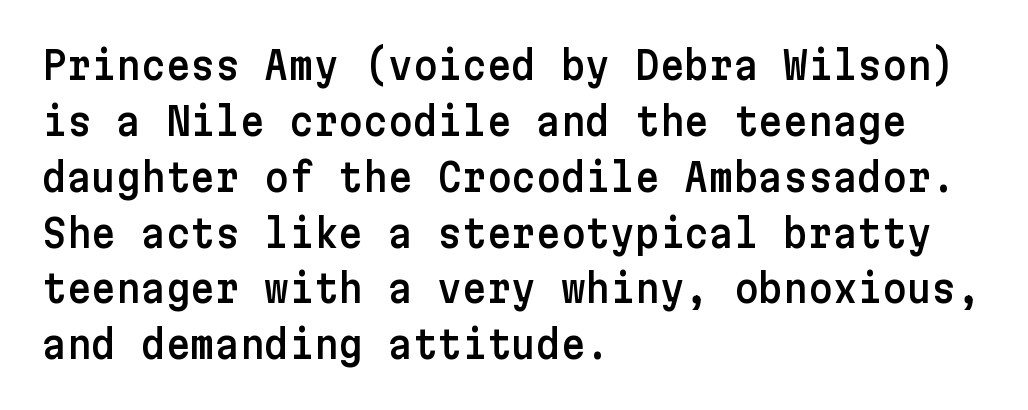
The image shows 38 px sans-serif type, upright; set left-aligned, normal line spacing (1.47x), normal letter spacing, not underlined; low stroke contrast and a medium x-height.
